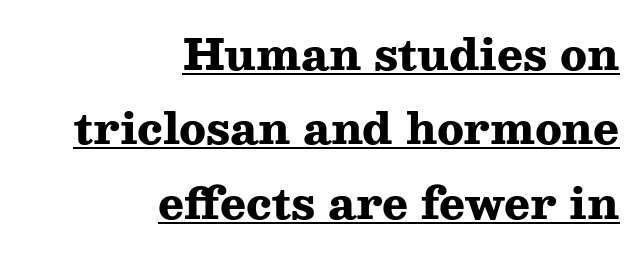
Q: Is the text bold? A: Yes.
Q: Is the text italic (slanted)? A: No, it is upright.
Q: Is the typeface a serif or a sans-serif typeface? A: Serif.
Q: Is the text underlined? A: Yes.
Q: How is the paragraph aligned? A: Right-aligned.
Q: Is the spacing between letters normal or unusually wide? A: Normal.
Q: Width (condensed, normal, or wide)? A: Wide.
Q: Stroke contrast? A: Medium.
Q: x-height? A: Medium.
Q: Monospaced? A: No.
